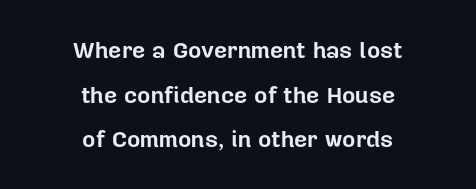
Q: Is the text bold? A: Yes.
Q: Is the text italic (slanted)? A: No, it is upright.
Q: Is the text underlined? A: No.
Q: How is the paragraph aligned? A: Centered.
Q: Is the spacing between letters normal or unusually wide? A: Normal.
Q: Is the spacing between lines tight, normal or loose? A: Loose.
